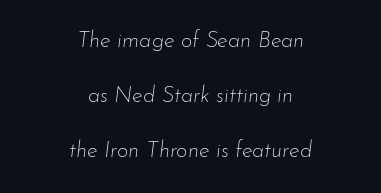
Type without underlining. Nobody touched the tracking dial on this one. Nothing heavy about these letters — not bold at all. Quick note: italic. Teacher's note: observe the equal gaps on both sides — that is centered alignment.
